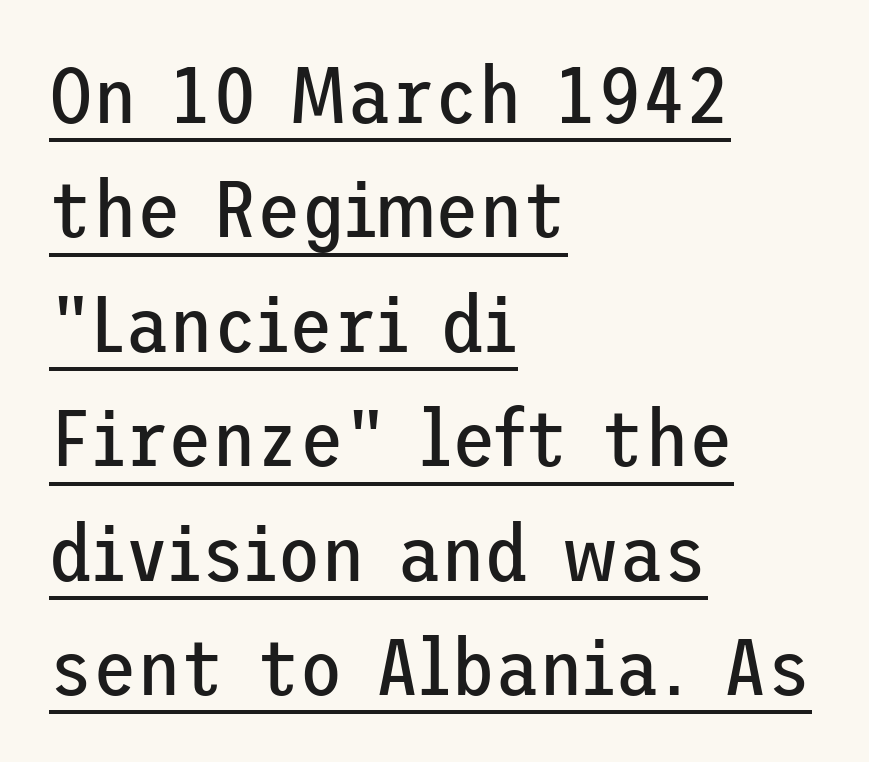
The image shows 80 px regular-weight sans-serif type, upright; set left-aligned, normal line spacing (1.43x), normal letter spacing, underlined; low stroke contrast and a medium x-height.
